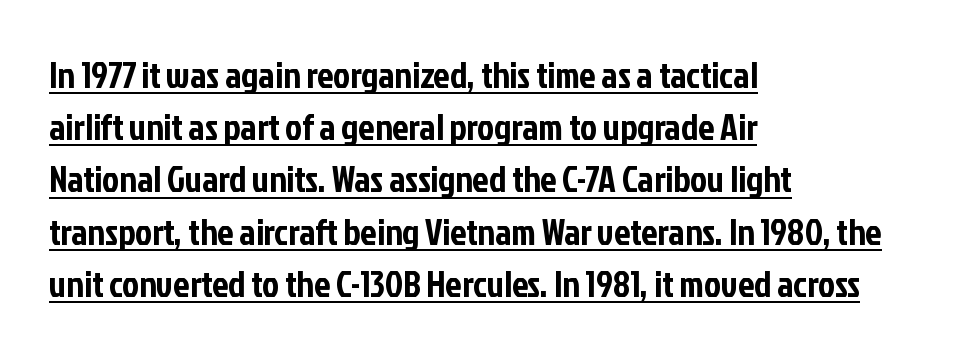
Q: Is the text italic (slanted)? A: No, it is upright.
Q: Is the typeface a serif or a sans-serif typeface? A: Sans-serif.
Q: Is the text underlined? A: Yes.
Q: How is the paragraph aligned? A: Left-aligned.
Q: Is the spacing between letters normal or unusually wide? A: Normal.
Q: Is the spacing between lines tight, normal or loose? A: Normal.
Q: Width (condensed, normal, or wide)? A: Condensed.
Q: Stroke contrast? A: Low.
Q: x-height? A: Medium.
Q: Monospaced? A: No.
